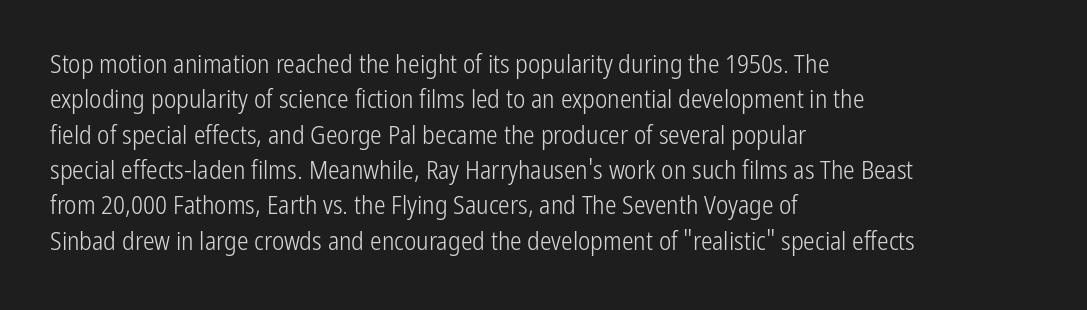
The image shows 26 px text type, upright; set left-aligned, normal line spacing (1.36x), normal letter spacing, not underlined.
